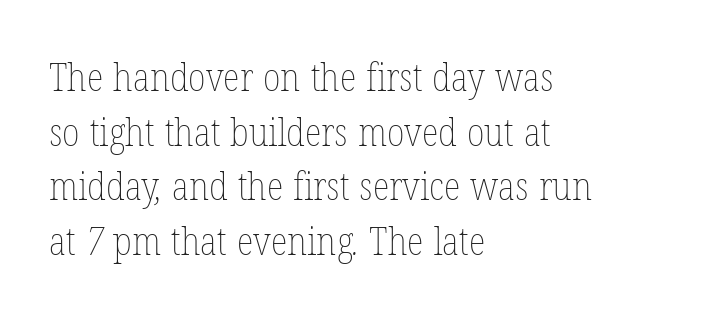
The image shows 39 px thin, condensed type; set left-aligned, normal line spacing (1.4x), normal letter spacing, not underlined; low stroke contrast and a medium x-height.
